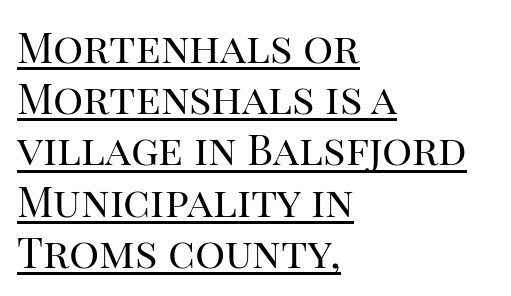
Compared with typical body copy, the letter spacing here is the same. Varying glyph widths throughout — classic text-font behaviour. The type sits square on the baseline with zero lean. The face used here is seriffed, in the tradition of book romans. Weight class: somewhere from thin through regular.
